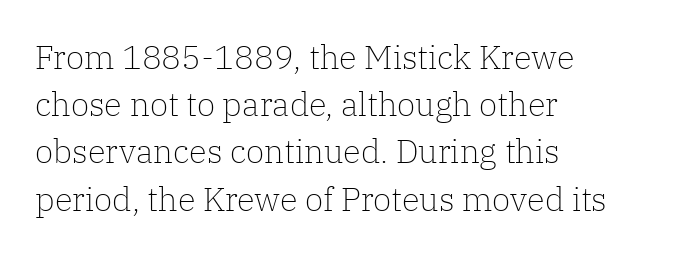
The image shows 33 px light serif type, upright; set left-aligned, normal line spacing (1.43x), normal letter spacing, not underlined; low stroke contrast and a medium x-height.
